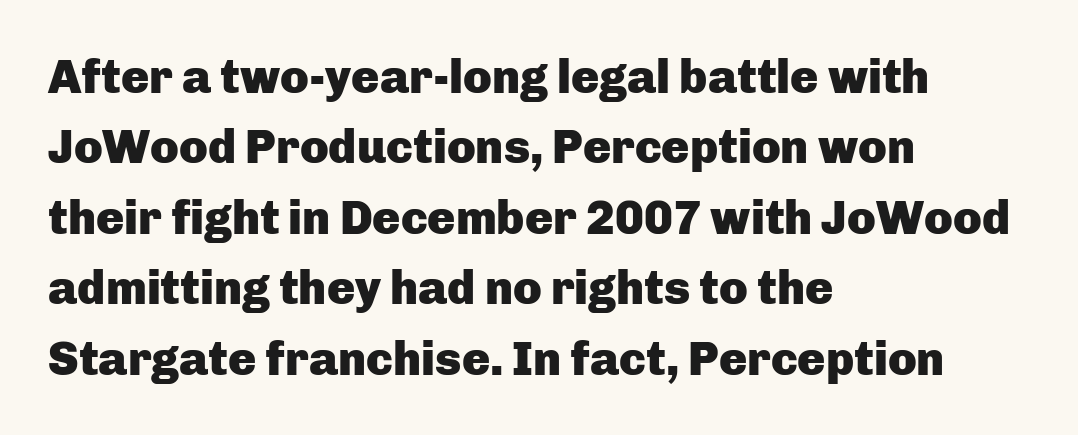
Q: Is the text bold? A: Yes.
Q: Is the text italic (slanted)? A: No, it is upright.
Q: Is the typeface a serif or a sans-serif typeface? A: Sans-serif.
Q: Is the text underlined? A: No.
Q: How is the paragraph aligned? A: Left-aligned.
Q: Is the spacing between letters normal or unusually wide? A: Normal.
Q: Is the spacing between lines tight, normal or loose? A: Normal.
Q: Width (condensed, normal, or wide)? A: Normal.
Q: Stroke contrast? A: Low.
Q: x-height? A: Medium.
Q: Monospaced? A: No.
